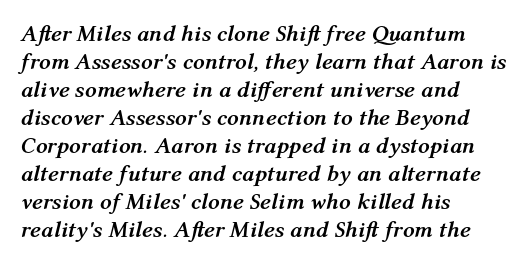
{"italic": "yes", "lean": "right", "slant_degrees": 12, "bold": "yes", "underline": "no", "align": "left", "line_spacing_ratio": 1.22, "letter_spacing": "normal", "letter_spacing_em": 0.0, "glyph_px": 23}
